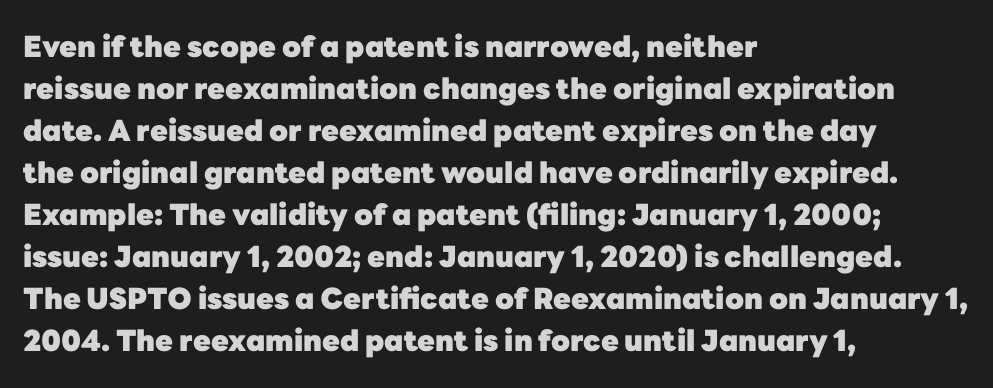
{"serif": "no", "italic": "no", "bold": "yes", "weight": "heavy", "width": "normal", "stroke_contrast": "low", "x_height": "medium", "monospaced": "no", "underline": "no", "align": "left", "line_spacing": "normal", "line_spacing_ratio": 1.45, "letter_spacing": "normal", "letter_spacing_em": 0.0, "glyph_px": 29}
